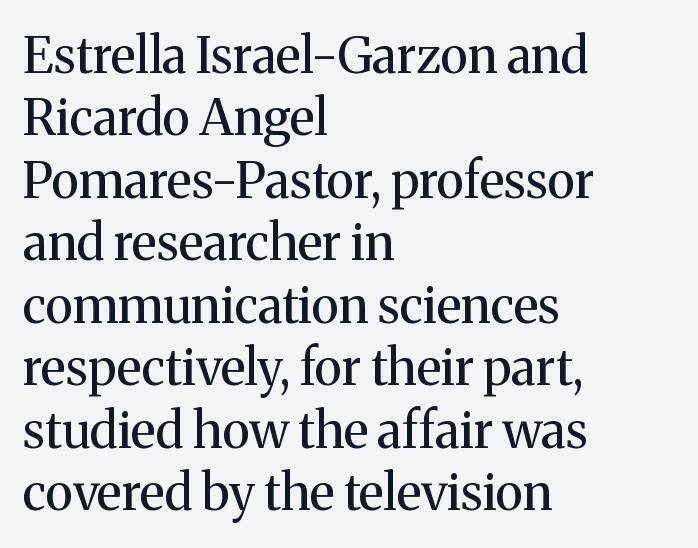
The text was rendered using a seriffed face with decorative stroke endings. The passage is arranged the way most books set body copy — flush left. Between one letter and the next there's only the usual sliver of space. Every character sits straight up, as roman type does. You could not count columns in this text — the font is proportionally spaced. The space directly below the letters is spotless.
